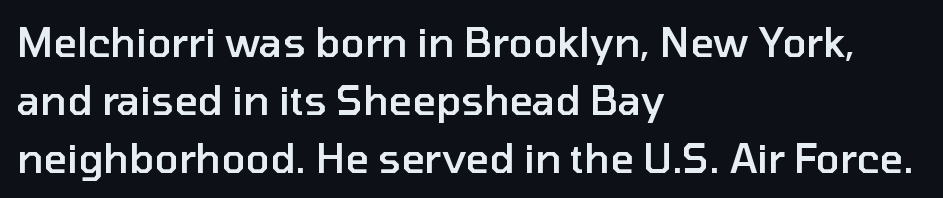
Q: Is the text bold? A: Semi-bold.
Q: Is the text italic (slanted)? A: No, it is upright.
Q: Is the typeface a serif or a sans-serif typeface? A: Sans-serif.
Q: Is the text underlined? A: No.
Q: How is the paragraph aligned? A: Left-aligned.
Q: Is the spacing between letters normal or unusually wide? A: Normal.
Q: Is the spacing between lines tight, normal or loose? A: Normal.
Q: Width (condensed, normal, or wide)? A: Normal.
Q: Stroke contrast? A: Low.
Q: x-height? A: Medium.
Q: Monospaced? A: No.
